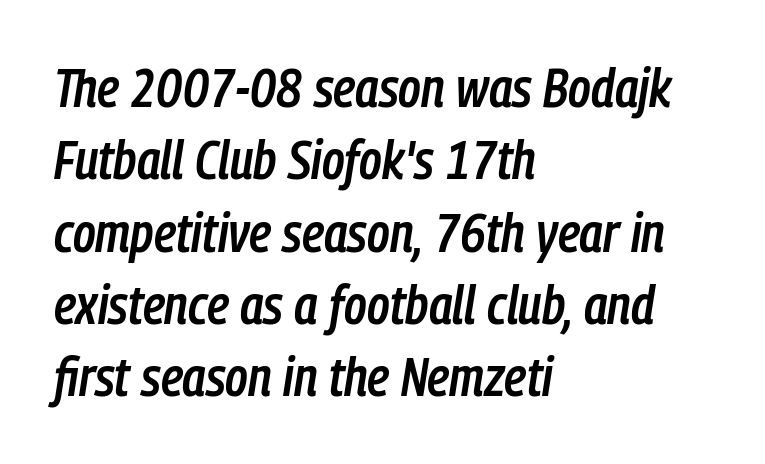
{"italic": "yes", "lean": "right", "slant_degrees": 9, "bold": "semi", "weight": "semibold", "width": "condensed", "stroke_contrast": "low", "x_height": "medium", "monospaced": "no", "underline": "no", "align": "left", "line_spacing": "normal", "line_spacing_ratio": 1.34, "letter_spacing": "normal", "letter_spacing_em": 0.0, "glyph_px": 54}
